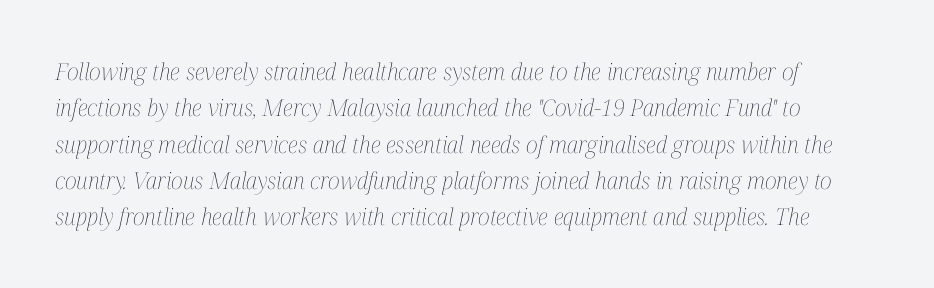
The zone under the glyphs is completely vacant. The lettering tilts uniformly, giving the passage an italic look. Horizontal bands of white between lines are of average thickness. Observe the ordinary spacing: letters are neighbours, not strangers. Letters have the restrained weight of plain body copy at most.
